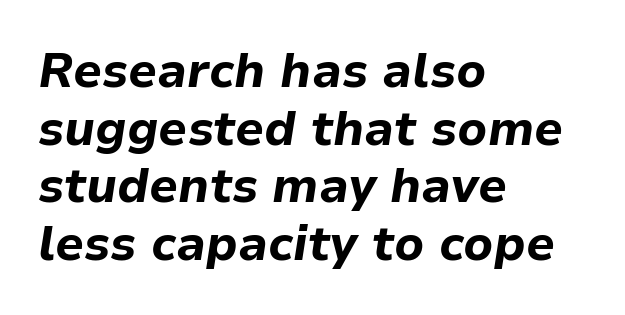
{"italic": "yes", "lean": "right", "slant_degrees": 9, "bold": "yes", "weight": "bold", "width": "normal", "stroke_contrast": "low", "x_height": "medium", "monospaced": "no", "underline": "no", "align": "left", "line_spacing_ratio": 1.2, "letter_spacing": "normal", "letter_spacing_em": 0.0, "glyph_px": 48}
